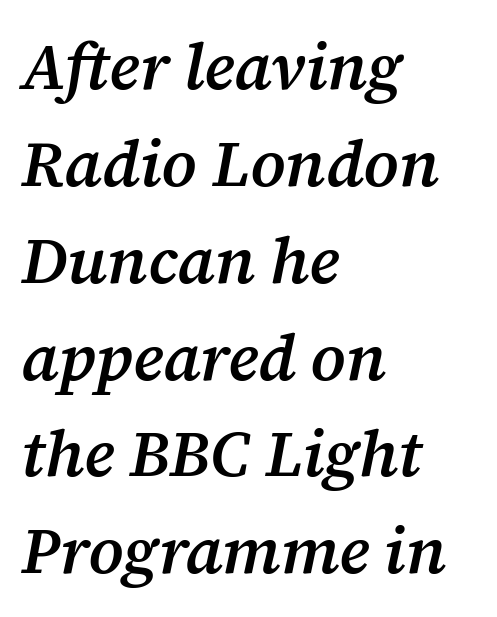
The typeface chosen for these lines features serifs. What's the leading like? Ordinary, nothing unusual. Typesetter's note: demi weight, one step under bold. There is no visible air inserted between adjacent glyphs.
